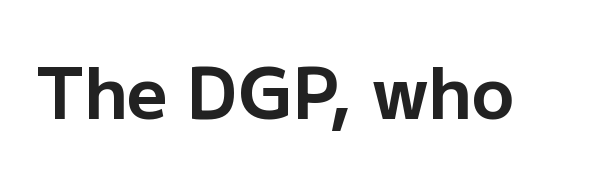
The image shows 71 px bold sans-serif type, upright; set normal letter spacing, not underlined; low stroke contrast and a medium x-height.
